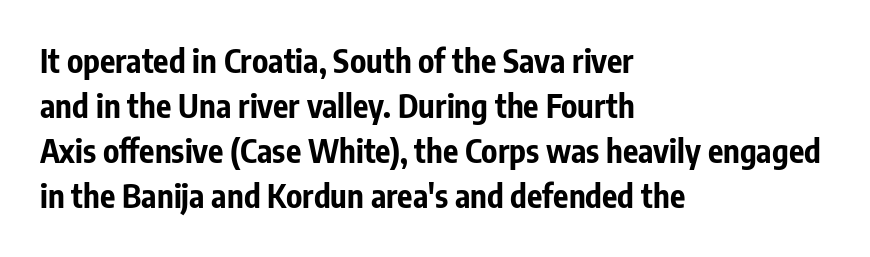
{"serif": "no", "italic": "no", "bold": "yes", "weight": "bold", "width": "condensed", "stroke_contrast": "low", "x_height": "medium", "monospaced": "no", "underline": "no", "align": "left", "line_spacing": "normal", "line_spacing_ratio": 1.41, "letter_spacing": "normal", "letter_spacing_em": 0.0, "glyph_px": 32}
